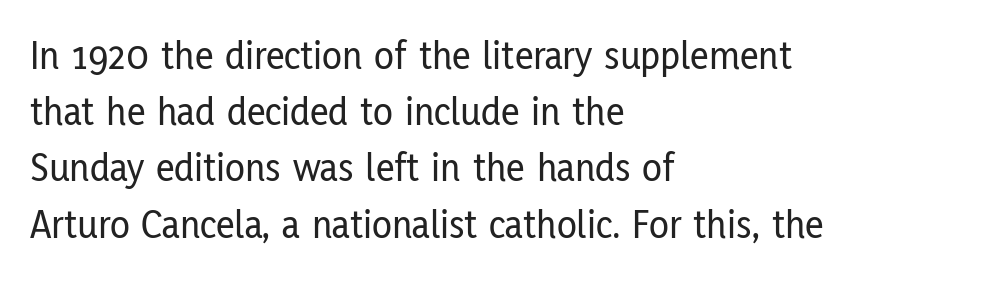
Q: Is the text italic (slanted)? A: No, it is upright.
Q: Is the typeface a serif or a sans-serif typeface? A: Sans-serif.
Q: Is the text underlined? A: No.
Q: How is the paragraph aligned? A: Left-aligned.
Q: Is the spacing between letters normal or unusually wide? A: Normal.
Q: Is the spacing between lines tight, normal or loose? A: Normal.
Q: Width (condensed, normal, or wide)? A: Condensed.
Q: Stroke contrast? A: Low.
Q: x-height? A: Medium.
Q: Monospaced? A: No.
